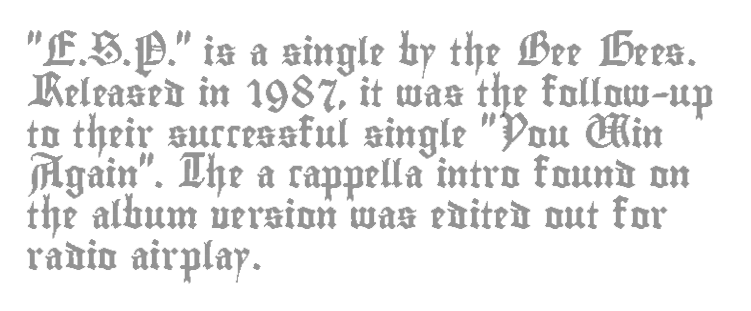
The typography opts for an upright posture over an oblique one. Descenders hang freely into open space. The rag falls on the right side of this text block. No extra tracking has been applied to these lines. Does the leading feel generous? No, just average.
